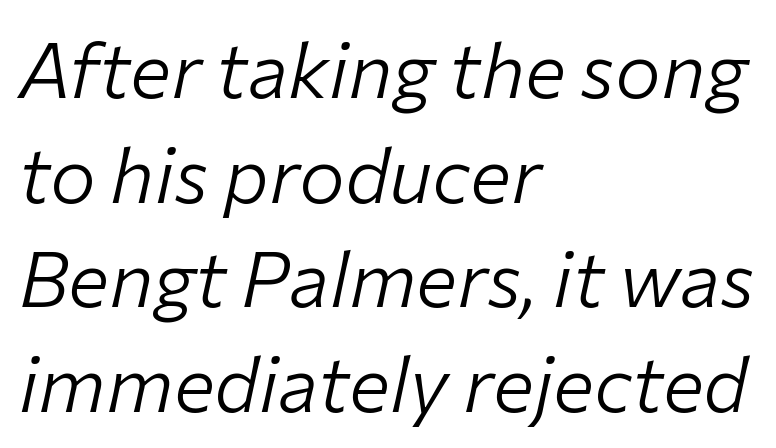
Q: Is the text bold? A: No.
Q: Is the text italic (slanted)? A: Yes, it leans right by about 12 degrees.
Q: Is the text underlined? A: No.
Q: How is the paragraph aligned? A: Left-aligned.
Q: Is the spacing between letters normal or unusually wide? A: Normal.
Q: Is the spacing between lines tight, normal or loose? A: Normal.
Q: Width (condensed, normal, or wide)? A: Normal.
Q: Stroke contrast? A: Low.
Q: x-height? A: Medium.
Q: Monospaced? A: No.
